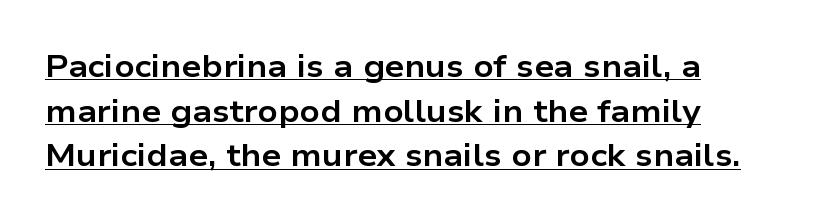
Grotesque or geometric, the face here clearly has no serifs. Leading: standard. When letters stand straight like this, we call the style roman or upright. This sample is left-justified, so line endings fall wherever the words run out. The passage shown is underscored from start to finish. The type is set solid horizontally, with unmodified tracking.
